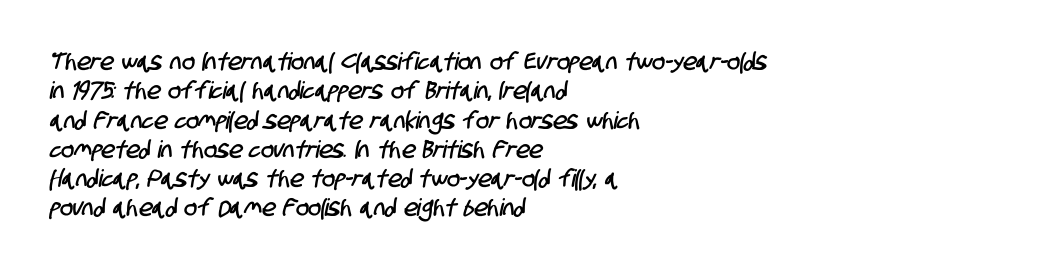
{"underline": "no", "align": "left", "line_spacing_ratio": 1.22, "letter_spacing": "normal", "letter_spacing_em": 0.0, "glyph_px": 24}
